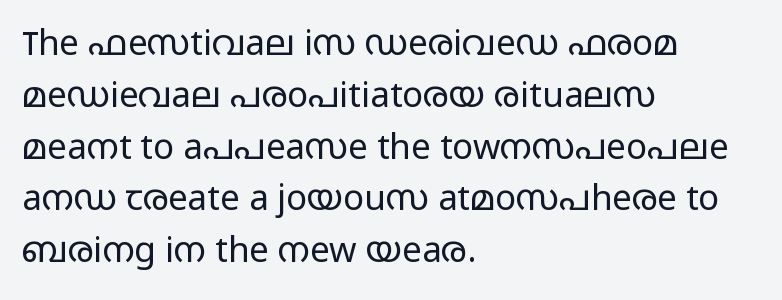
Q: Is the text bold? A: No.
Q: Is the text italic (slanted)? A: No, it is upright.
Q: Is the typeface a serif or a sans-serif typeface? A: Sans-serif.
Q: Is the text underlined? A: No.
Q: How is the paragraph aligned? A: Left-aligned.
Q: Is the spacing between letters normal or unusually wide? A: Normal.
Q: Is the spacing between lines tight, normal or loose? A: Normal.
Q: Width (condensed, normal, or wide)? A: Wide.
Q: Stroke contrast? A: Low.
Q: x-height? A: Medium.
Q: Monospaced? A: No.
